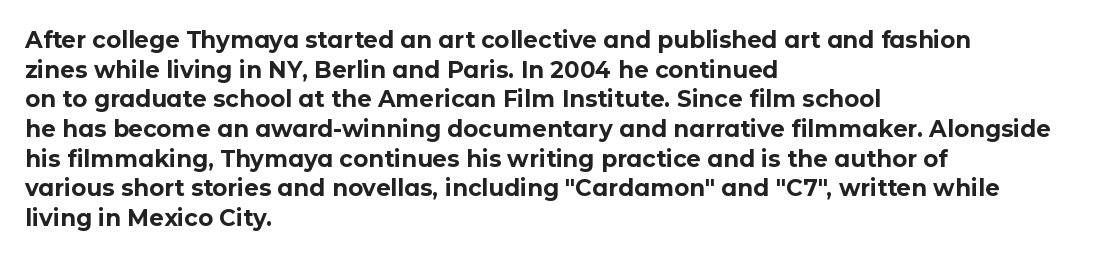
Is there any slant? The stems are plumb. Nothing unusual about the tracking: characters are spaced as the font intends. These words are printed bold, with thick strokes throughout. Evenly set lines give the paragraph a standard silhouette.
